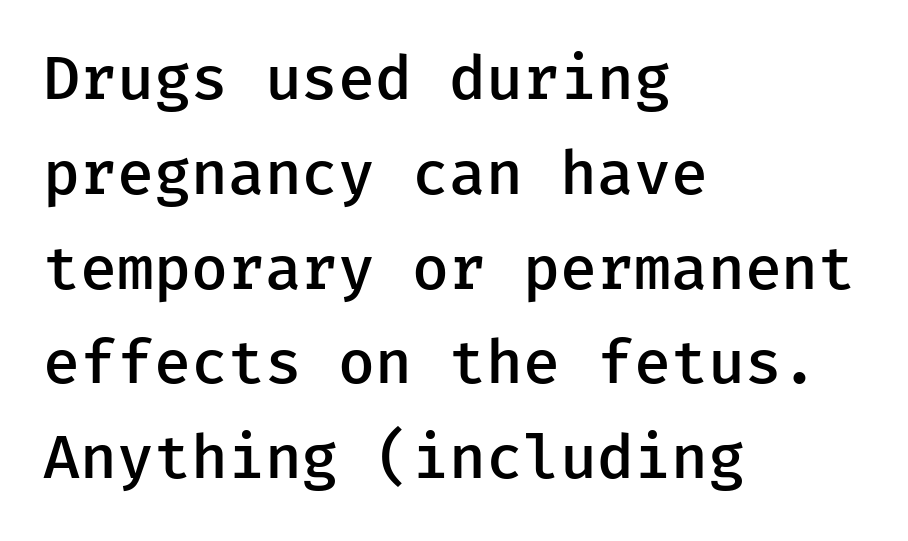
The image shows 60 px semibold sans-serif type, upright; set left-aligned, normal line spacing (1.58x), normal letter spacing, not underlined; low stroke contrast and a medium x-height.
